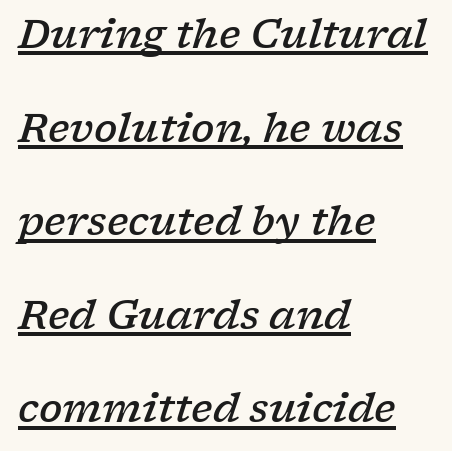
Here the designer chose a conventional face with non-uniform glyph widths. The gaps between neighbouring characters are ordinary and unremarkable. How would I describe the line gaps? Wide and relaxed. Weight check: semibold — heavier than regular, not quite bold.
